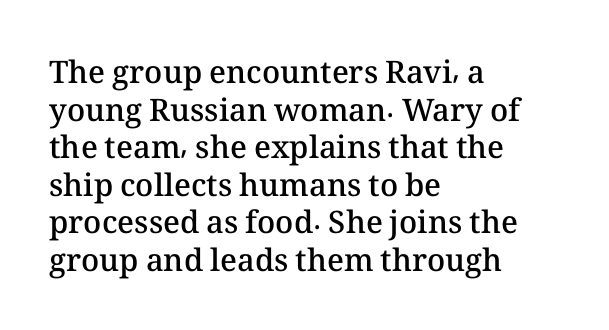
Does the lettering tilt? It doesn't — this is upright. Spacing verdict: proportional, widths tailored to each character. The rag falls on the right side of this text block. The font is running at a semibold setting, under full bold. Is the letter spacing exaggerated? No — it looks like the ordinary default.
